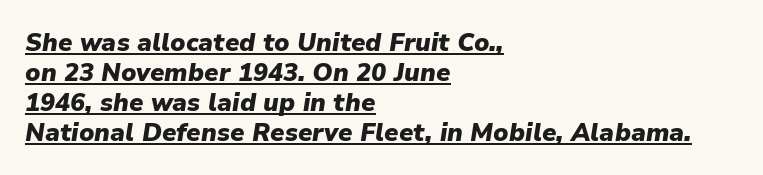
The image shows 25 px bold type, italic (leaning right); set left-aligned, line spacing 1.2x, normal letter spacing, underlined.
